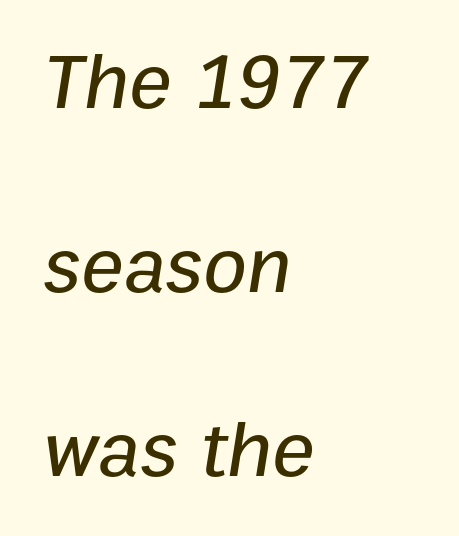
Q: Is the text italic (slanted)? A: Yes, it leans right by about 9 degrees.
Q: Is the text underlined? A: No.
Q: How is the paragraph aligned? A: Left-aligned.
Q: Is the spacing between letters normal or unusually wide? A: Normal.
Q: Is the spacing between lines tight, normal or loose? A: Loose.
Q: Width (condensed, normal, or wide)? A: Normal.
Q: Stroke contrast? A: Low.
Q: x-height? A: Medium.
Q: Monospaced? A: No.
